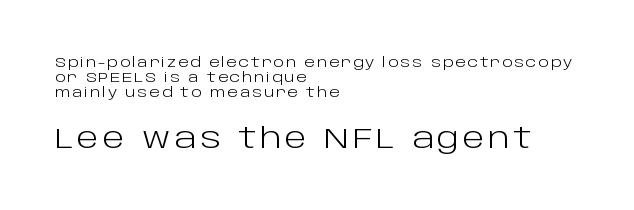
The image shows 29 px light sans-serif type, upright; set left-aligned, tight line spacing (1.08x), not underlined; the second (bottom) block is 2.07x larger; low stroke contrast and a large x-height.
